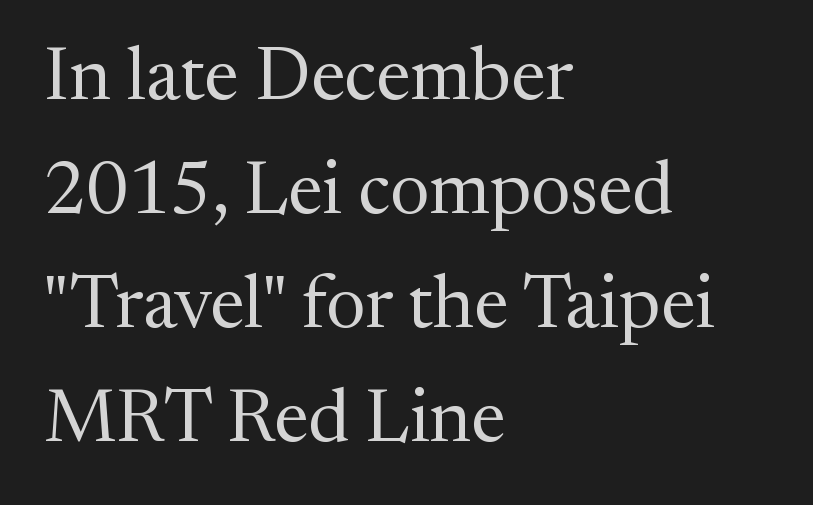
{"serif": "yes", "italic": "no", "bold": "no", "weight": "regular", "width": "normal", "stroke_contrast": "medium", "x_height": "medium", "monospaced": "no", "underline": "no", "align": "left", "line_spacing": "normal", "line_spacing_ratio": 1.54, "letter_spacing": "normal", "letter_spacing_em": 0.0, "glyph_px": 74}
